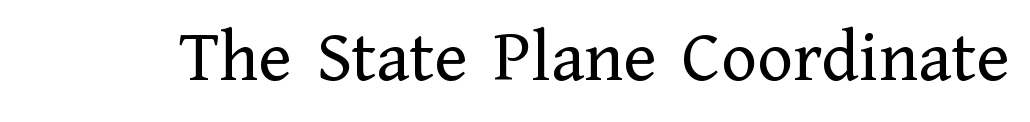
{"serif": "yes", "italic": "no", "bold": "no", "weight": "regular", "width": "normal", "stroke_contrast": "low", "x_height": "medium", "monospaced": "no", "underline": "no", "letter_spacing": "normal", "letter_spacing_em": 0.0, "glyph_px": 75}
